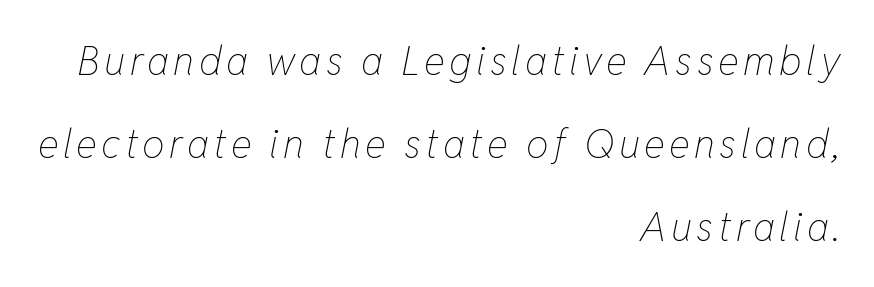
The image shows 40 px thin, condensed type, italic (leaning right); set right-aligned, loose line spacing (2.07x), not underlined; low stroke contrast and a medium x-height.
